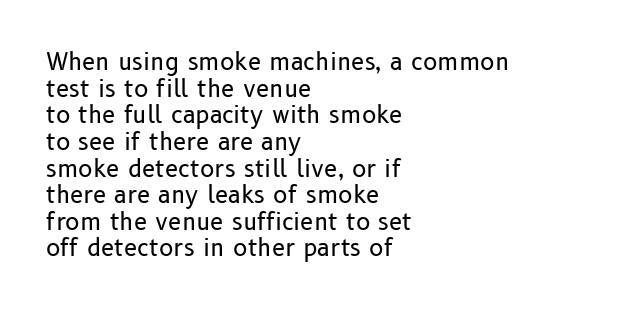
The image shows 24 px text type, upright; set left-aligned, tight line spacing (1.11x), normal letter spacing, not underlined.
